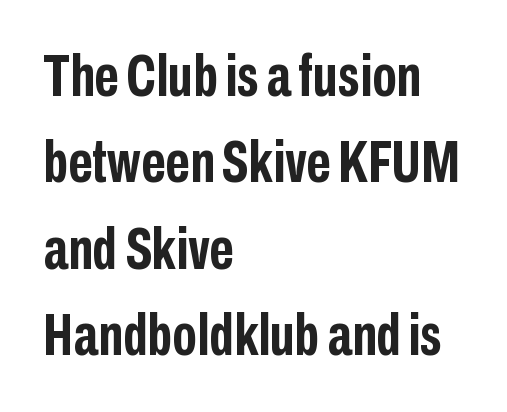
The image shows 60 px semibold, condensed sans-serif type, upright; set left-aligned, normal line spacing (1.44x), normal letter spacing, not underlined; low stroke contrast and a medium x-height.
